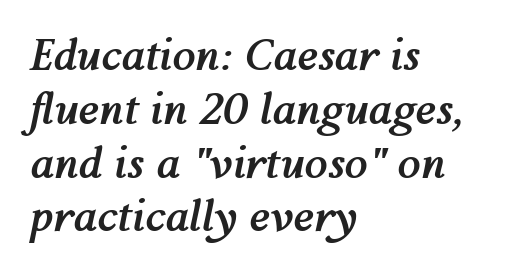
Q: Is the text bold? A: Yes.
Q: Is the text italic (slanted)? A: Yes, it leans right by about 12 degrees.
Q: Is the text underlined? A: No.
Q: How is the paragraph aligned? A: Left-aligned.
Q: Is the spacing between letters normal or unusually wide? A: Normal.
Q: Is the spacing between lines tight, normal or loose? A: Normal.
Q: Width (condensed, normal, or wide)? A: Normal.
Q: Stroke contrast? A: Medium.
Q: x-height? A: Medium.
Q: Monospaced? A: No.
